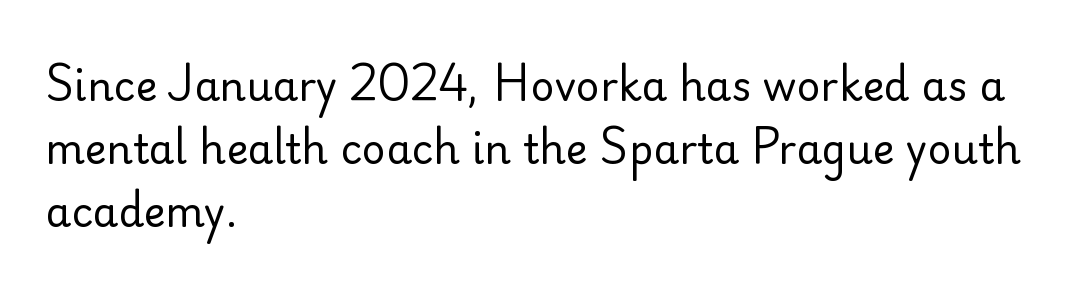
{"serif": "no", "italic": "no", "bold": "no", "weight": "regular", "width": "normal", "stroke_contrast": "low", "x_height": "small", "monospaced": "no", "underline": "no", "align": "left", "line_spacing": "normal", "line_spacing_ratio": 1.54, "letter_spacing": "normal", "letter_spacing_em": 0.0, "glyph_px": 41}
